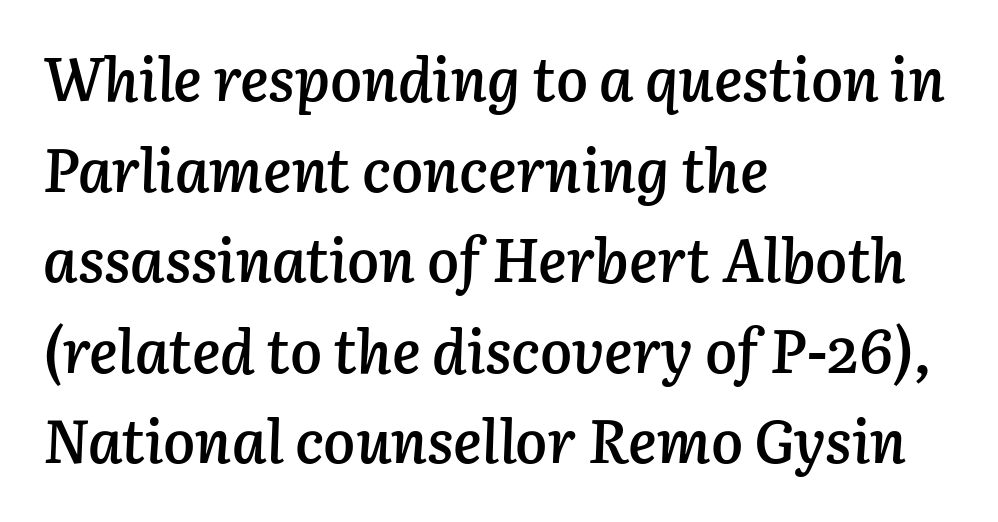
The image shows 60 px semibold type, italic (leaning right); set left-aligned, normal line spacing (1.51x), normal letter spacing, not underlined; low stroke contrast and a medium x-height.
